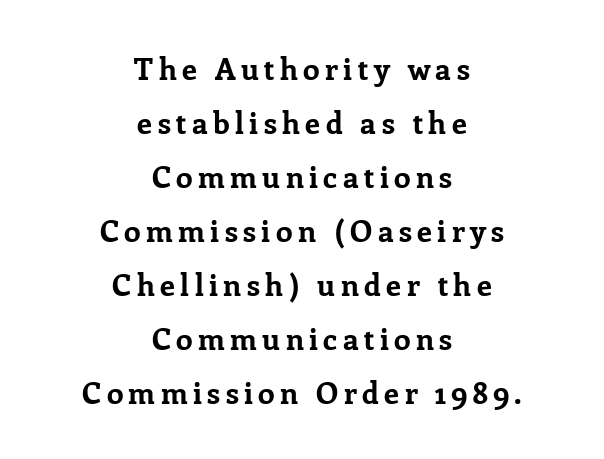
The image shows 30 px bold serif type, upright; set centered, line spacing 1.8x, not underlined; low stroke contrast and a medium x-height.
